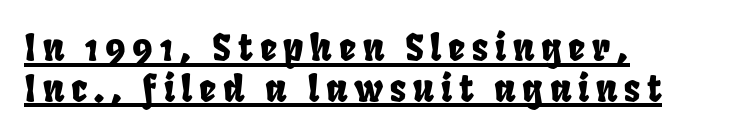
The image shows 37 px condensed type; set left-aligned, tight line spacing (1.1x), underlined; low stroke contrast and a large x-height.
